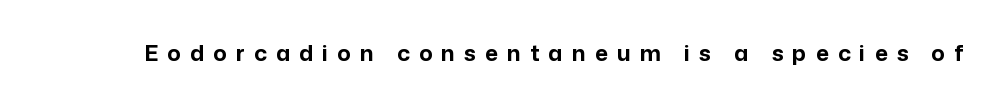
Is there any slant? The stems are plumb. Look at the tracking — it's clearly loosened, letters drifting apart. Descenders hang freely into open space. The font is running at its bold setting.
